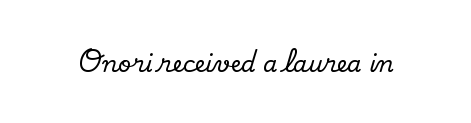
{"underline": "no", "letter_spacing": "normal", "letter_spacing_em": 0.0, "glyph_px": 23}
